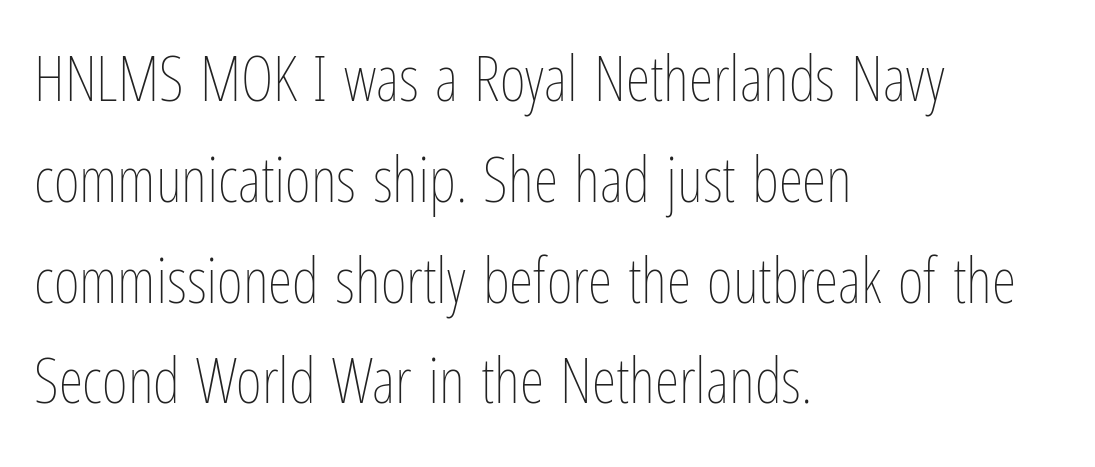
Q: Is the text bold? A: No.
Q: Is the text italic (slanted)? A: No, it is upright.
Q: Is the text underlined? A: No.
Q: How is the paragraph aligned? A: Left-aligned.
Q: Is the spacing between letters normal or unusually wide? A: Normal.
Q: Is the spacing between lines tight, normal or loose? A: Normal.
Q: Width (condensed, normal, or wide)? A: Condensed.
Q: Stroke contrast? A: Low.
Q: x-height? A: Medium.
Q: Monospaced? A: No.
